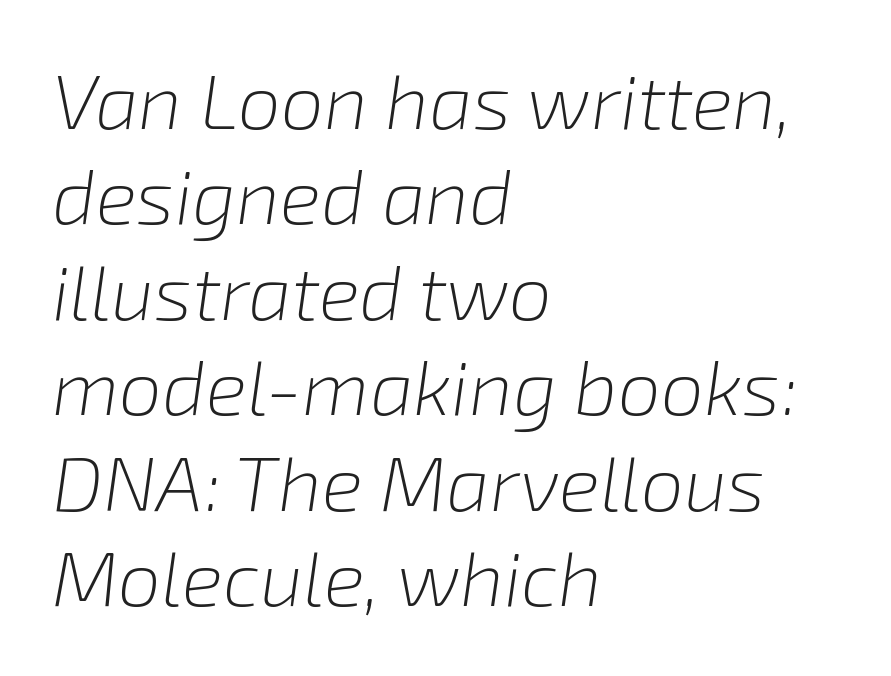
Yep, that's italic — everything's leaning. The characters are drawn with everyday or finer stroke widths. Looks like regular typesetting: each glyph gets only the width it needs. The letterforms sit shoulder to shoulder at normal distance.
